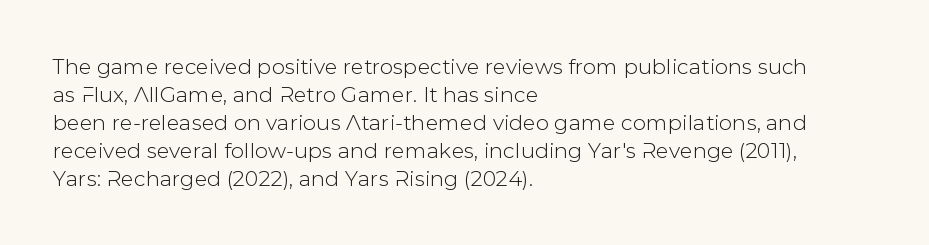
The image shows 21 px text type, upright; set left-aligned, normal line spacing (1.33x), normal letter spacing, not underlined.
